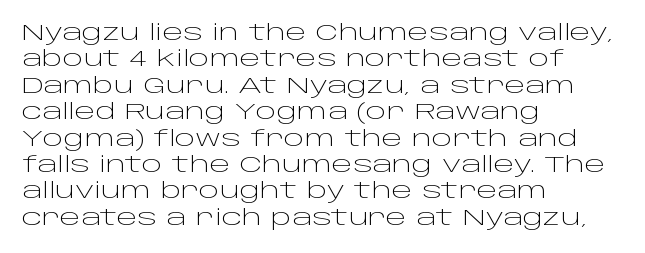
Q: Is the text bold? A: No.
Q: Is the text italic (slanted)? A: No, it is upright.
Q: Is the text underlined? A: No.
Q: How is the paragraph aligned? A: Left-aligned.
Q: Is the spacing between letters normal or unusually wide? A: Normal.
